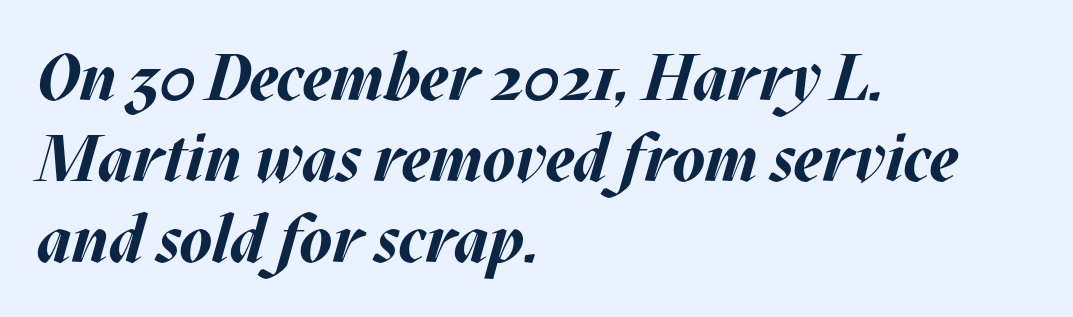
The image shows 65 px bold type, italic (leaning right); set left-aligned, normal line spacing (1.25x), normal letter spacing, not underlined; medium stroke contrast and a large x-height.
